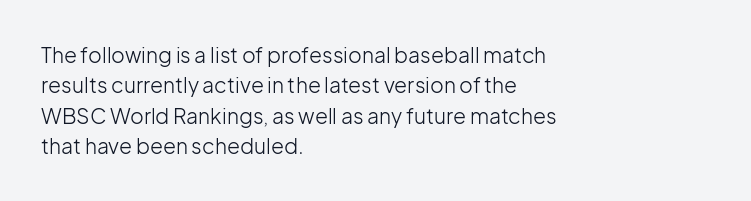
The image shows 21 px text type, upright; set left-aligned, normal line spacing (1.45x), normal letter spacing, not underlined.
